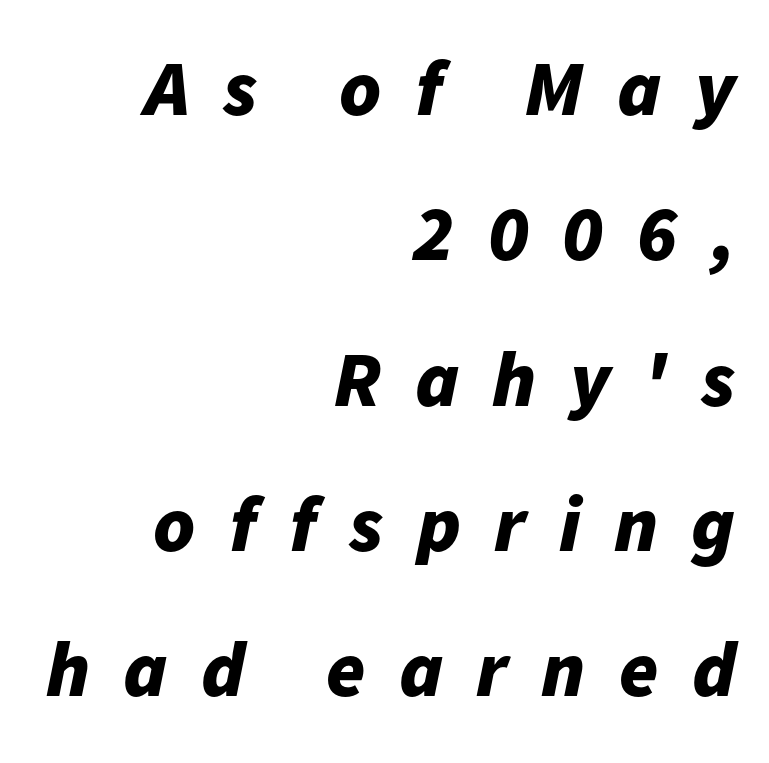
Q: Is the text bold? A: Yes.
Q: Is the text italic (slanted)? A: Yes, it leans right by about 11 degrees.
Q: Is the text underlined? A: No.
Q: How is the paragraph aligned? A: Right-aligned.
Q: Is the spacing between letters normal or unusually wide? A: Unusually wide.
Q: Width (condensed, normal, or wide)? A: Normal.
Q: Stroke contrast? A: Low.
Q: x-height? A: Medium.
Q: Monospaced? A: No.
